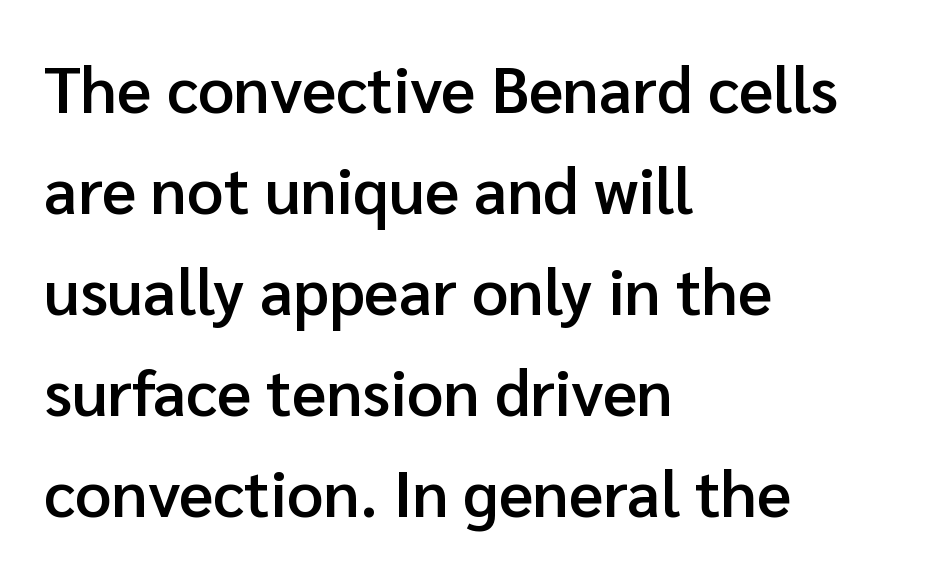
The image shows 64 px semibold sans-serif type, upright; set left-aligned, normal line spacing (1.58x), normal letter spacing, not underlined; low stroke contrast and a medium x-height.
